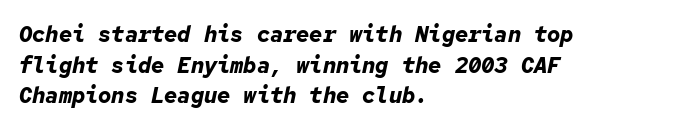
The image shows 22 px bold type, italic (leaning right); set left-aligned, normal line spacing (1.39x), normal letter spacing, not underlined.
